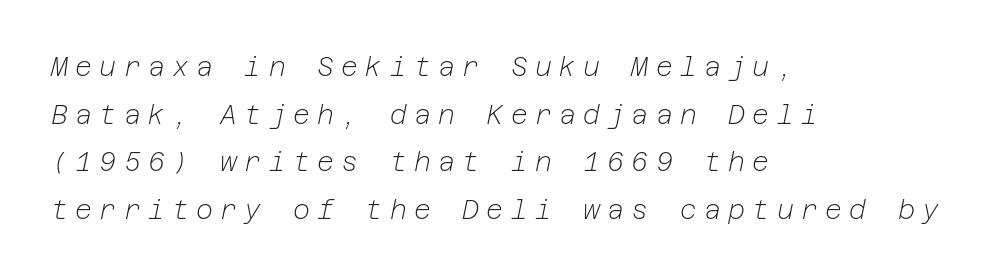
Q: Is the text bold? A: No.
Q: Is the text italic (slanted)? A: Yes, it leans right by about 12 degrees.
Q: Is the text underlined? A: No.
Q: How is the paragraph aligned? A: Left-aligned.
Q: Is the spacing between letters normal or unusually wide? A: Unusually wide.
